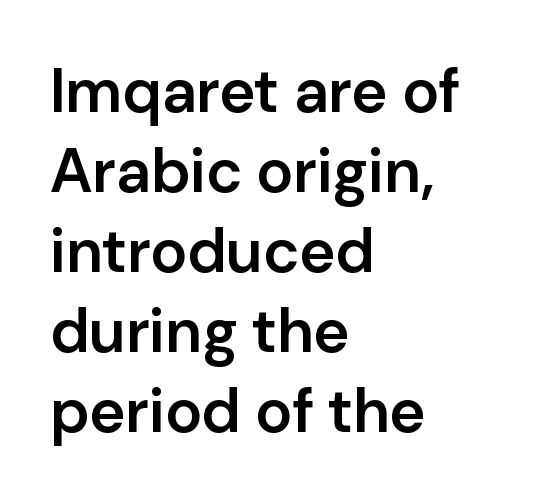
Are there feet on the stems? There aren't — it's a sans. The type is set solid horizontally, with unmodified tracking. A typesetter would call this proportional, since set widths differ per character. The compositor pushed each line to the left boundary. Rendered with straight, roman letterforms.
